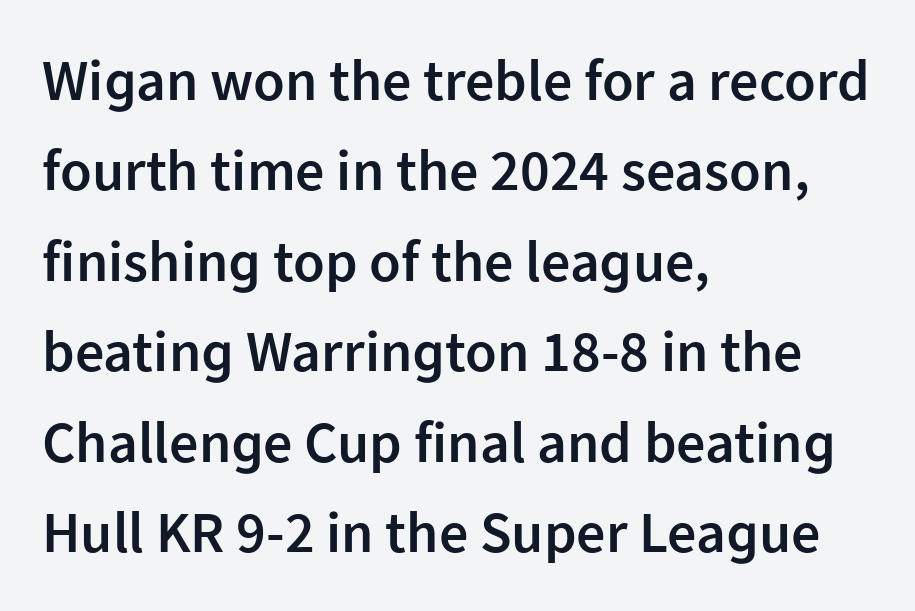
{"serif": "no", "italic": "no", "bold": "semi", "weight": "semibold", "width": "normal", "stroke_contrast": "low", "x_height": "medium", "monospaced": "no", "underline": "no", "align": "left", "line_spacing": "normal", "line_spacing_ratio": 1.56, "letter_spacing": "normal", "letter_spacing_em": 0.0, "glyph_px": 58}
